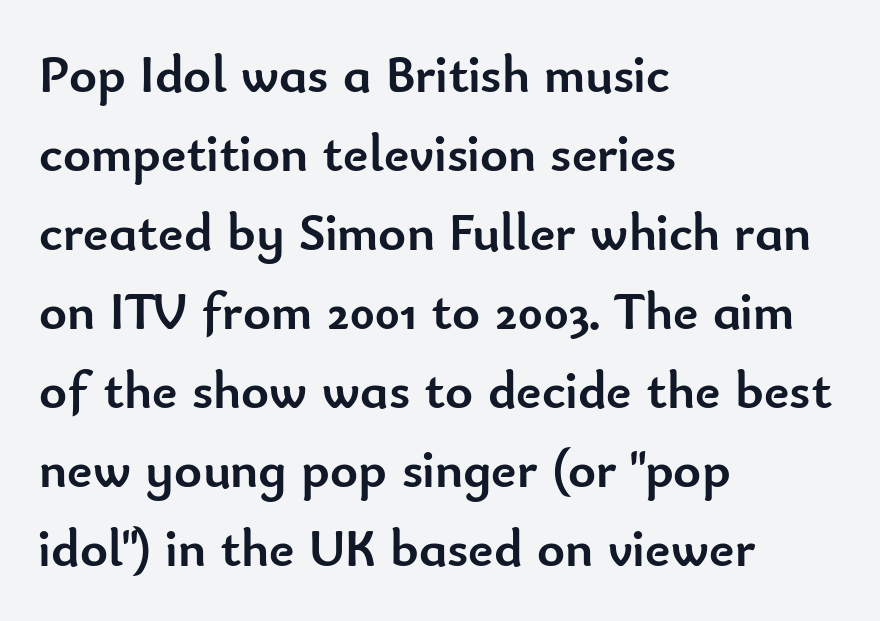
{"serif": "no", "italic": "no", "bold": "yes", "weight": "semibold", "width": "normal", "stroke_contrast": "low", "x_height": "small", "monospaced": "no", "underline": "no", "align": "left", "line_spacing": "normal", "line_spacing_ratio": 1.49, "letter_spacing": "normal", "letter_spacing_em": 0.0, "glyph_px": 53}
